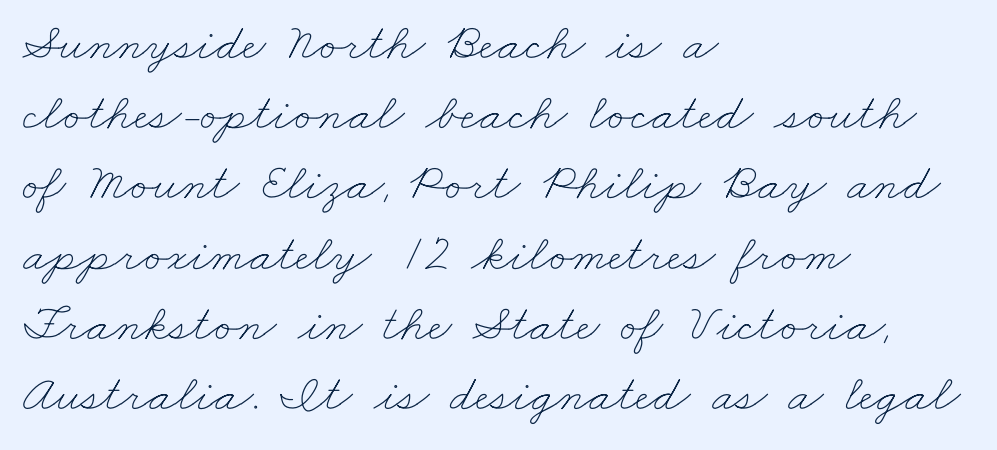
The compositor pushed each line to the left boundary. The rendering keeps characters at their native spacing. Line spacing here is normal. Each stroke keeps to a modest, everyday thickness or less. No word sits above an underline. Spacing verdict: proportional, widths tailored to each character.
